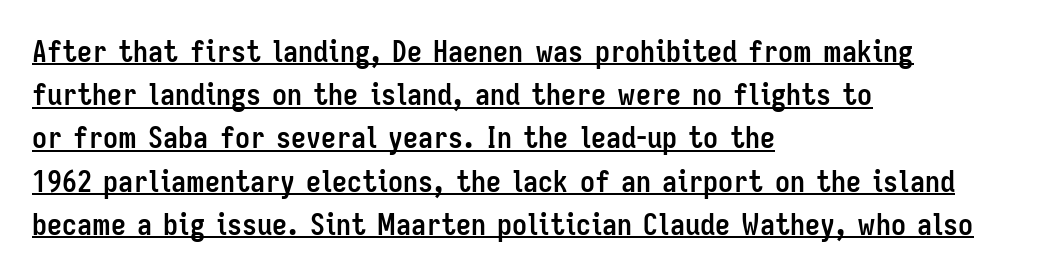
{"serif": "no", "italic": "no", "bold": "yes", "weight": "semibold", "width": "condensed", "stroke_contrast": "low", "x_height": "medium", "monospaced": "no", "underline": "yes", "align": "left", "line_spacing": "normal", "line_spacing_ratio": 1.44, "letter_spacing": "normal", "letter_spacing_em": 0.0, "glyph_px": 30}
